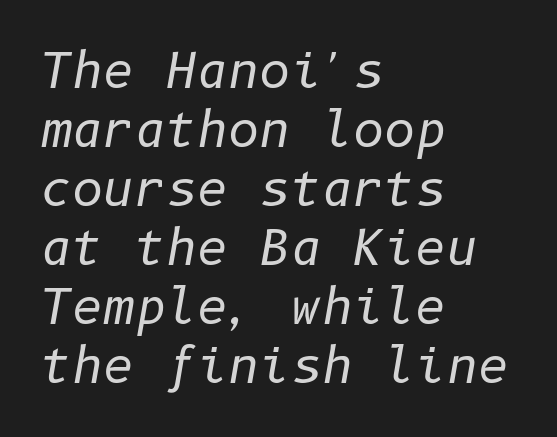
{"italic": "yes", "lean": "right", "slant_degrees": 10, "bold": "no", "weight": "regular", "width": "normal", "stroke_contrast": "low", "x_height": "medium", "underline": "no", "align": "left", "line_spacing_ratio": 1.23, "letter_spacing": "normal", "letter_spacing_em": 0.0, "glyph_px": 48}
